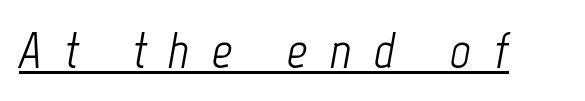
Q: Is the text bold? A: No.
Q: Is the text italic (slanted)? A: Yes, it leans right by about 12 degrees.
Q: Is the text underlined? A: Yes.
Q: Is the spacing between letters normal or unusually wide? A: Unusually wide.
Q: Width (condensed, normal, or wide)? A: Condensed.
Q: Stroke contrast? A: Low.
Q: x-height? A: Medium.
Q: Monospaced? A: No.
